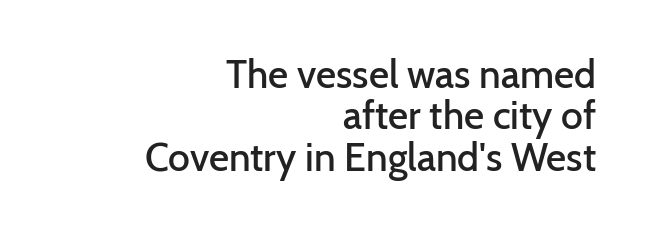
The image shows 39 px semibold sans-serif type, upright; set right-aligned, tight line spacing (1.06x), normal letter spacing, not underlined; low stroke contrast and a medium x-height.
